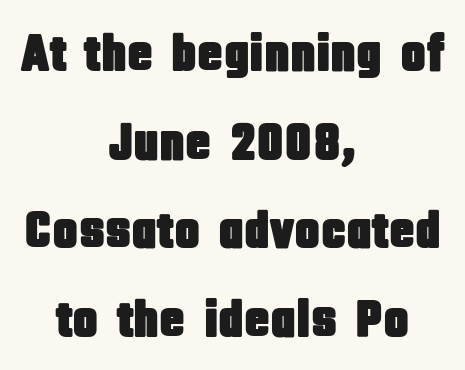
{"serif": "no", "italic": "no", "width": "condensed", "stroke_contrast": "low", "x_height": "large", "monospaced": "no", "underline": "no", "align": "center", "line_spacing": "normal", "line_spacing_ratio": 1.67, "letter_spacing": "normal", "letter_spacing_em": 0.0, "glyph_px": 53}
